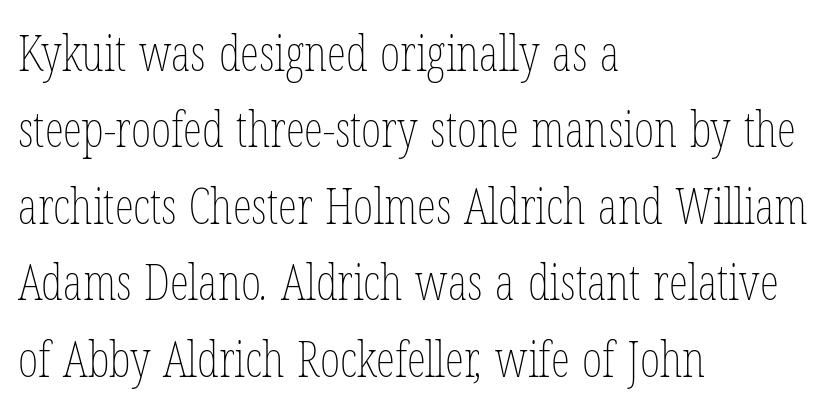
The image shows 49 px thin, condensed type; set left-aligned, normal line spacing (1.56x), normal letter spacing, not underlined; low stroke contrast and a medium x-height.
